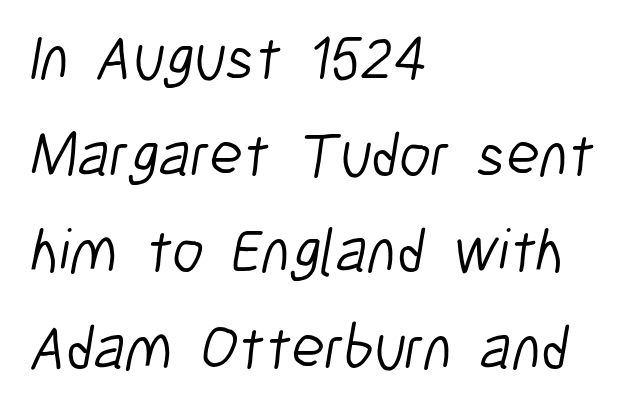
{"serif": "no", "bold": "no", "weight": "light", "width": "condensed", "stroke_contrast": "low", "x_height": "medium", "monospaced": "no", "underline": "no", "align": "left", "line_spacing": "normal", "line_spacing_ratio": 1.56, "letter_spacing": "normal", "letter_spacing_em": 0.0, "glyph_px": 62}
